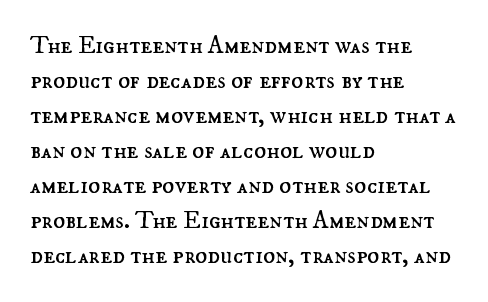
Q: Is the text bold? A: No.
Q: Is the text italic (slanted)? A: No, it is upright.
Q: Is the text underlined? A: No.
Q: How is the paragraph aligned? A: Left-aligned.
Q: Is the spacing between letters normal or unusually wide? A: Normal.
Q: Is the spacing between lines tight, normal or loose? A: Normal.
